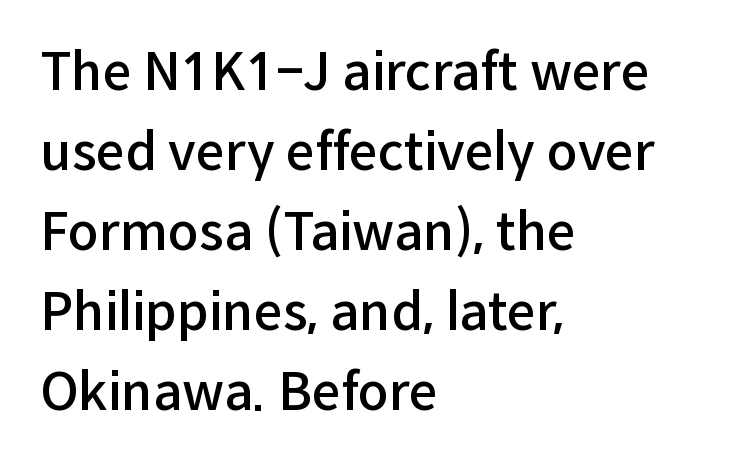
Q: Is the text bold? A: Semi-bold.
Q: Is the text italic (slanted)? A: No, it is upright.
Q: Is the typeface a serif or a sans-serif typeface? A: Sans-serif.
Q: Is the text underlined? A: No.
Q: How is the paragraph aligned? A: Left-aligned.
Q: Is the spacing between letters normal or unusually wide? A: Normal.
Q: Is the spacing between lines tight, normal or loose? A: Normal.
Q: Width (condensed, normal, or wide)? A: Normal.
Q: Stroke contrast? A: Low.
Q: x-height? A: Medium.
Q: Monospaced? A: No.
